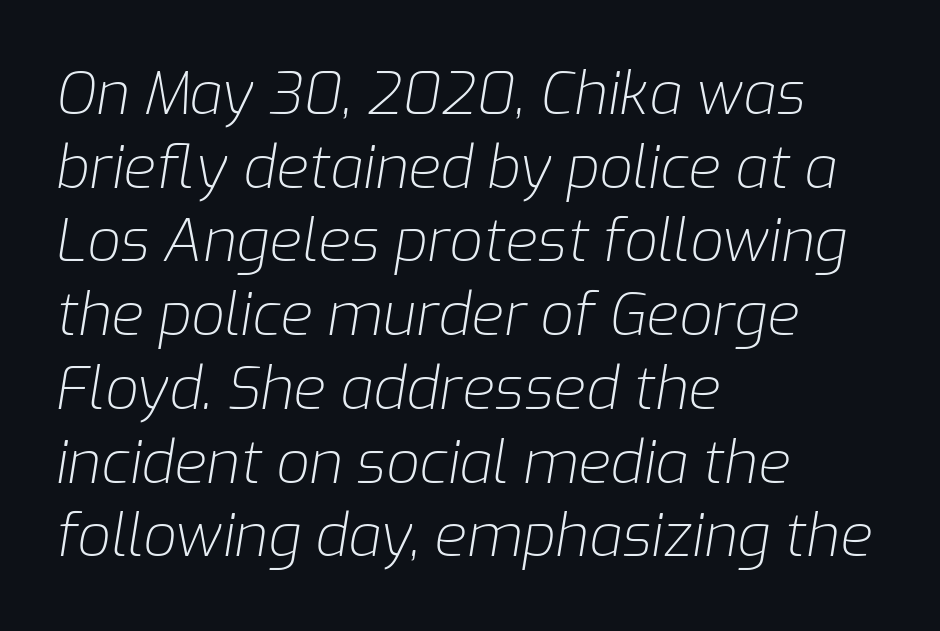
{"italic": "yes", "lean": "right", "slant_degrees": 9, "bold": "no", "weight": "light", "width": "normal", "stroke_contrast": "low", "x_height": "medium", "monospaced": "no", "underline": "no", "align": "left", "line_spacing": "normal", "line_spacing_ratio": 1.25, "letter_spacing": "normal", "letter_spacing_em": 0.0, "glyph_px": 59}
